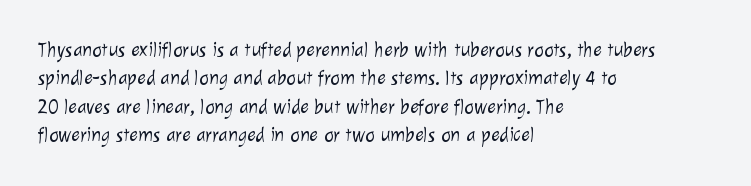
{"bold": "no", "underline": "no", "align": "left", "line_spacing": "normal", "line_spacing_ratio": 1.42, "letter_spacing": "normal", "letter_spacing_em": 0.0, "glyph_px": 20}
